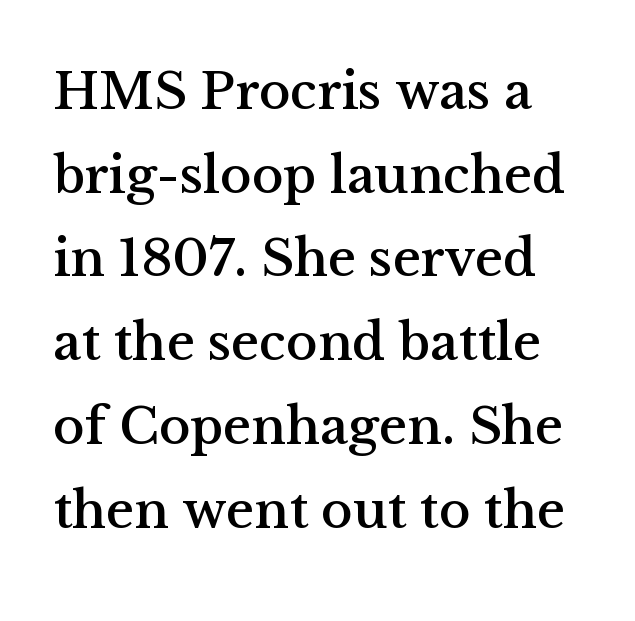
Varying glyph widths throughout — classic text-font behaviour. This rendering employs a face with finishing strokes, i.e., a serif. The axis of the letterforms is exactly vertical. Notice how descenders clear the ascenders below comfortably — that's standard leading.
